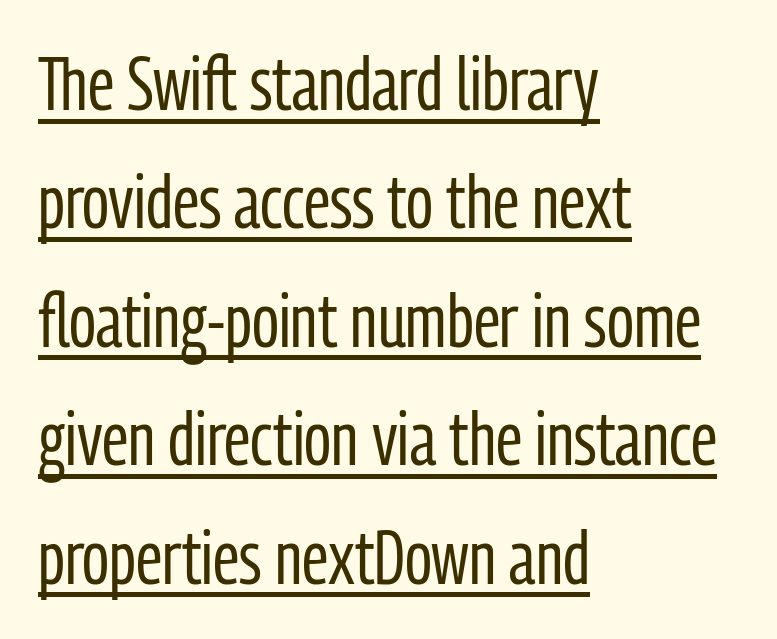
Q: Is the text bold? A: No.
Q: Is the text italic (slanted)? A: No, it is upright.
Q: Is the typeface a serif or a sans-serif typeface? A: Sans-serif.
Q: Is the text underlined? A: Yes.
Q: How is the paragraph aligned? A: Left-aligned.
Q: Is the spacing between letters normal or unusually wide? A: Normal.
Q: Is the spacing between lines tight, normal or loose? A: Normal.
Q: Width (condensed, normal, or wide)? A: Condensed.
Q: Stroke contrast? A: Low.
Q: x-height? A: Medium.
Q: Monospaced? A: No.
